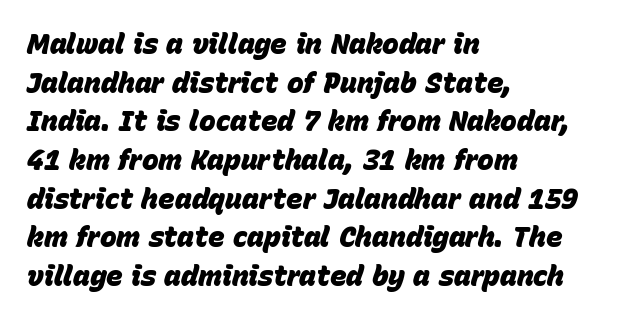
The letters sit at their default tracking, neither squeezed nor spread. I'd describe the lettering as bold — thick and assertive. This rendering features lettering with no underline. Compared with a centered layout, this one pins lines to the left instead.
